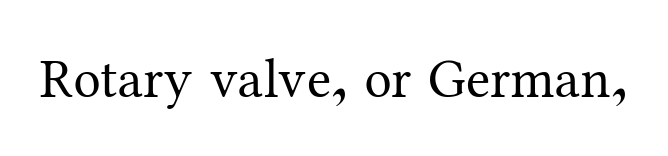
The image shows 55 px regular-weight serif type, upright; set normal letter spacing, not underlined; medium stroke contrast and a medium x-height.
